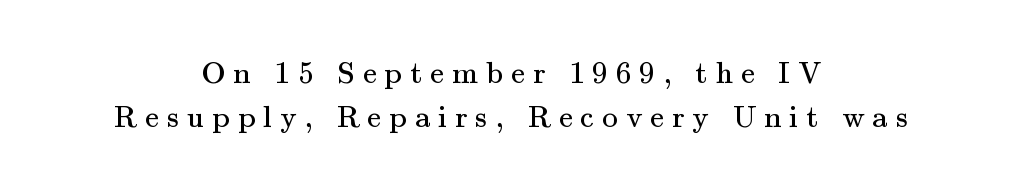
{"serif": "yes", "italic": "no", "bold": "no", "weight": "regular", "width": "normal", "stroke_contrast": "medium", "x_height": "small", "monospaced": "no", "underline": "no", "align": "center", "line_spacing": "normal", "line_spacing_ratio": 1.42, "letter_spacing": "wide", "letter_spacing_em": 0.26, "glyph_px": 31}
